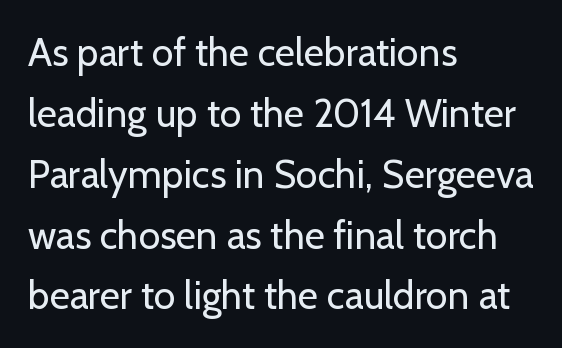
The image shows 39 px regular-weight sans-serif type, upright; set left-aligned, normal line spacing (1.56x), normal letter spacing, not underlined; low stroke contrast and a medium x-height.
